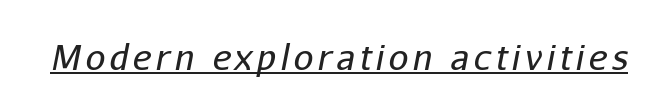
Compared with ordinary roman type, these characters are visibly tilted. These lines are rendered in a variable-pitch font. This is underlined copy, the kind a proofreader might mark for attention. Letters have the restrained weight of plain body copy at most.
